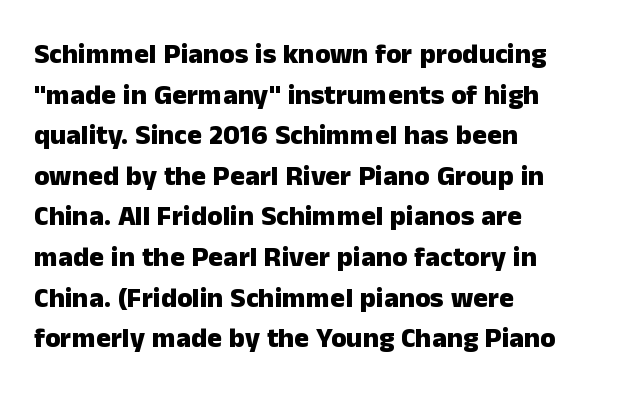
{"serif": "no", "italic": "no", "bold": "yes", "weight": "heavy", "width": "normal", "stroke_contrast": "low", "x_height": "medium", "monospaced": "no", "underline": "no", "align": "left", "line_spacing": "normal", "line_spacing_ratio": 1.45, "letter_spacing": "normal", "letter_spacing_em": 0.0, "glyph_px": 28}
